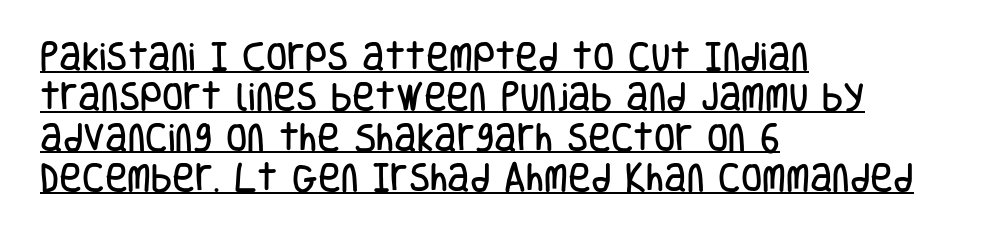
Q: Is the text italic (slanted)? A: No, it is upright.
Q: Is the typeface a serif or a sans-serif typeface? A: Sans-serif.
Q: Is the text underlined? A: Yes.
Q: How is the paragraph aligned? A: Left-aligned.
Q: Is the spacing between letters normal or unusually wide? A: Normal.
Q: Is the spacing between lines tight, normal or loose? A: Normal.
Q: Width (condensed, normal, or wide)? A: Condensed.
Q: Stroke contrast? A: Low.
Q: x-height? A: Large.
Q: Monospaced? A: No.
